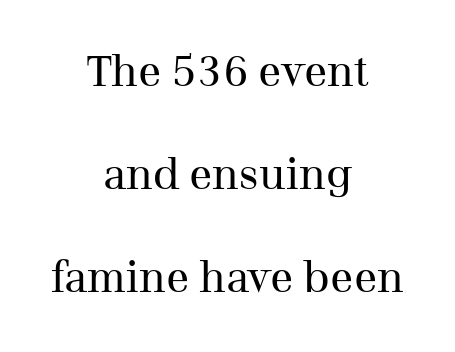
The compositor balanced each line on the midline. Bold? No — there's no thickening of the strokes. One glance says open: line gaps are wider than usual. Proportional: the letters do not fall into vertical columns. This is the regular roman posture of the typeface.
